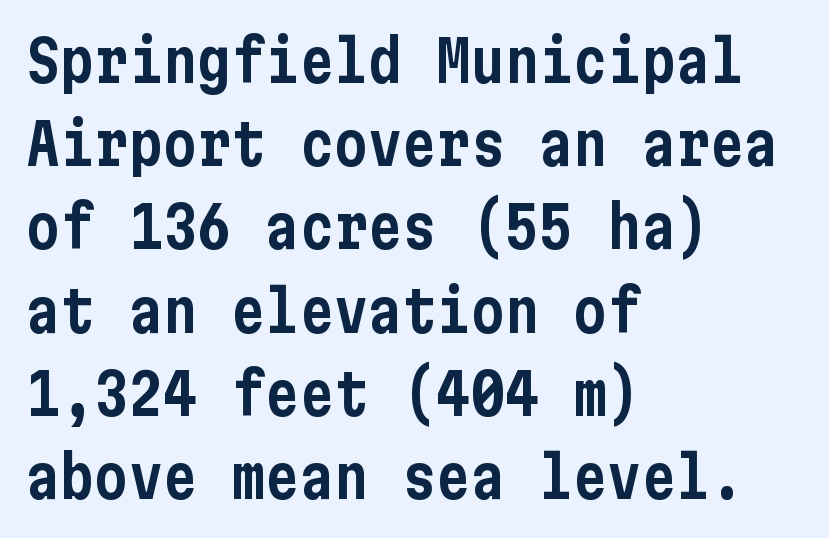
{"serif": "no", "italic": "no", "width": "condensed", "stroke_contrast": "low", "x_height": "medium", "underline": "no", "align": "left", "line_spacing": "normal", "line_spacing_ratio": 1.46, "letter_spacing": "normal", "letter_spacing_em": 0.0, "glyph_px": 57}
